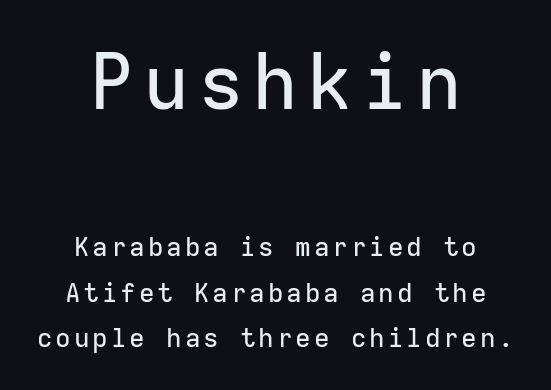
Typeset on center — no edge is straight. Is there any slant? The stems are plumb. Classification — sans serif. The letters march in equal steps, a hallmark of fixed-pitch type.
